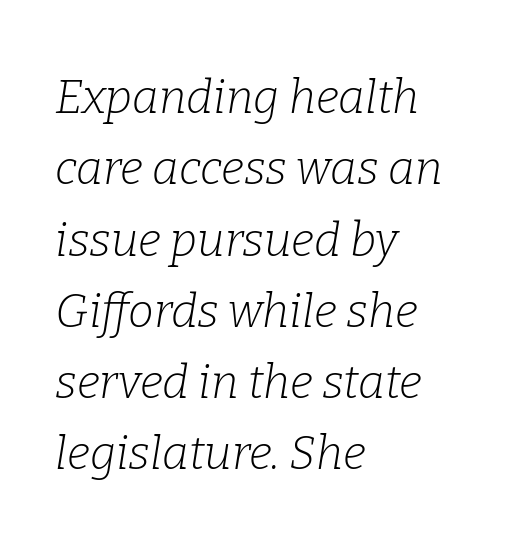
{"serif": "yes", "italic": "yes", "lean": "right", "slant_degrees": 9, "bold": "no", "weight": "light", "width": "normal", "stroke_contrast": "low", "x_height": "medium", "monospaced": "no", "underline": "no", "align": "left", "line_spacing": "normal", "line_spacing_ratio": 1.55, "letter_spacing": "normal", "letter_spacing_em": 0.0, "glyph_px": 46}
